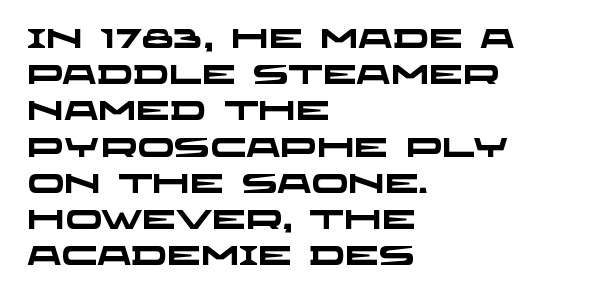
{"bold": "yes", "underline": "no", "align": "left", "line_spacing": "normal", "line_spacing_ratio": 1.34, "letter_spacing": "normal", "letter_spacing_em": 0.0, "glyph_px": 27}
